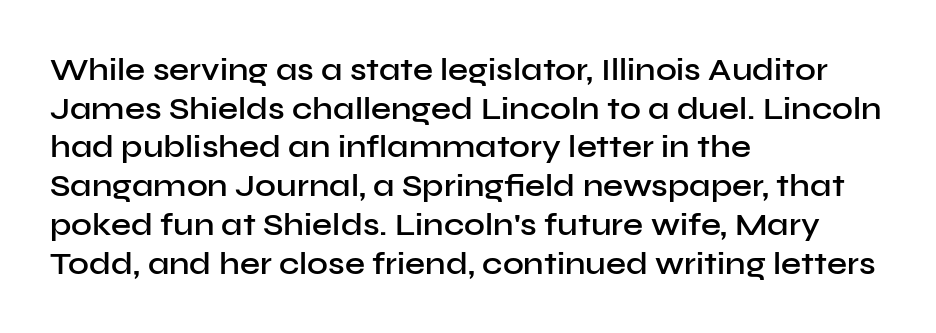
{"serif": "no", "italic": "no", "bold": "semi", "weight": "semibold", "width": "normal", "stroke_contrast": "low", "x_height": "medium", "monospaced": "no", "underline": "no", "align": "left", "line_spacing_ratio": 1.21, "letter_spacing": "normal", "letter_spacing_em": 0.0, "glyph_px": 32}
